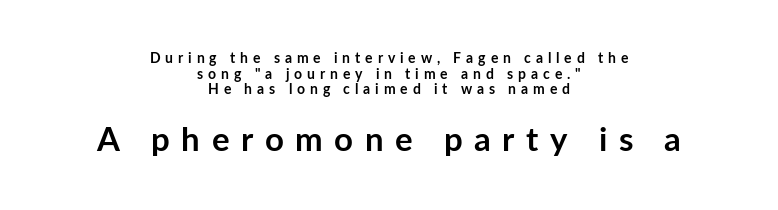
Proportional: the letters do not fall into vertical columns. Plenty of ink on the page — the face is bold. Quick note: underline off. This sample uses expanded letter spacing, leaving extra air between glyphs.
